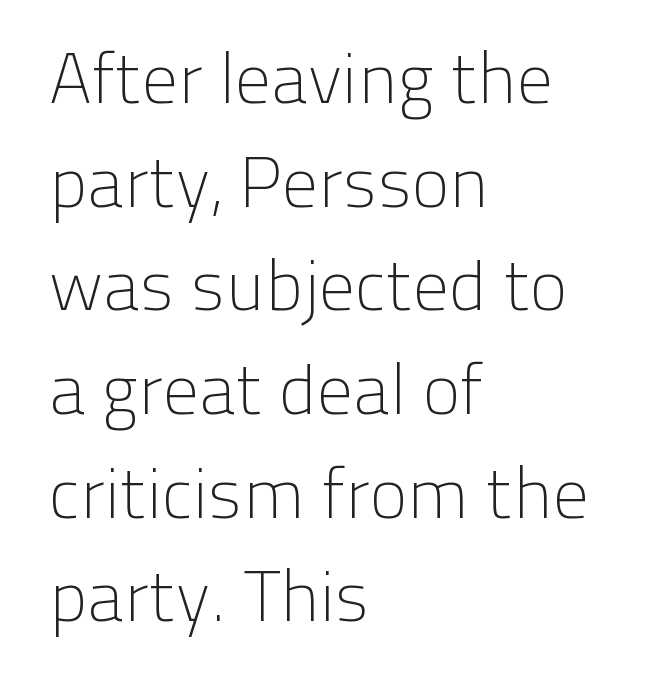
The compositor pushed each line to the left boundary. The rendering uses natural spacing where letterforms have individual widths. Stems and bowls with no extra thickness — not bold. Stroke terminals: plain, sans-serif.
